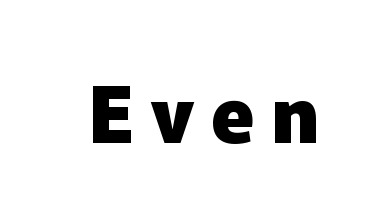
{"serif": "no", "italic": "no", "bold": "yes", "weight": "heavy", "width": "normal", "stroke_contrast": "low", "x_height": "medium", "monospaced": "no", "underline": "no", "letter_spacing": "wide", "letter_spacing_em": 0.22, "glyph_px": 78}
